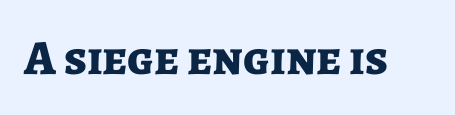
The image shows 49 px bold sans-serif type, upright; set normal letter spacing, not underlined; low stroke contrast and a medium x-height.
